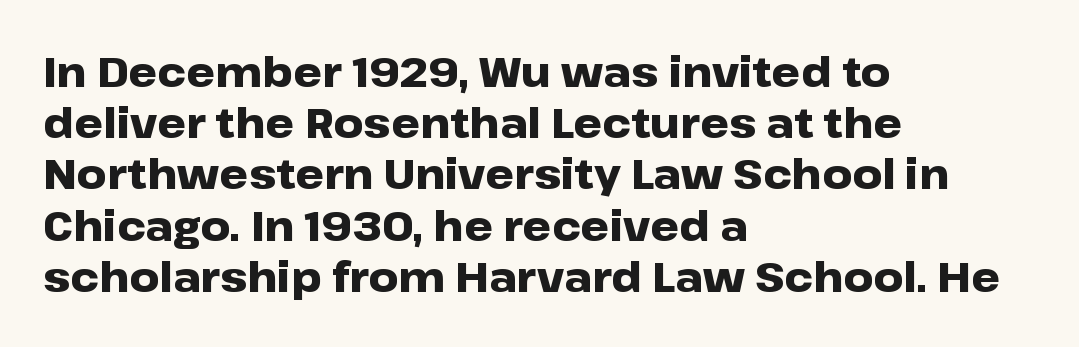
{"serif": "no", "italic": "no", "bold": "yes", "weight": "heavy", "width": "wide", "stroke_contrast": "low", "x_height": "medium", "monospaced": "no", "underline": "no", "align": "left", "line_spacing": "normal", "line_spacing_ratio": 1.25, "letter_spacing": "normal", "letter_spacing_em": 0.0, "glyph_px": 41}
